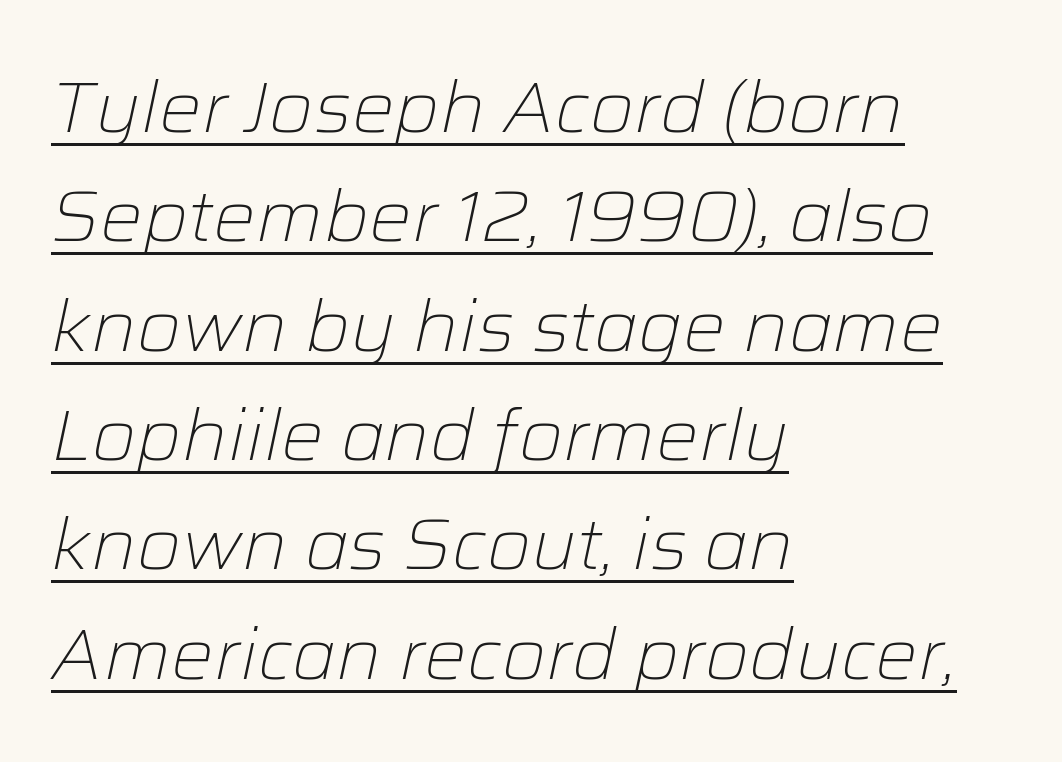
The image shows 71 px light type, italic (leaning right); set left-aligned, normal line spacing (1.54x), normal letter spacing, underlined; low stroke contrast and a medium x-height.
